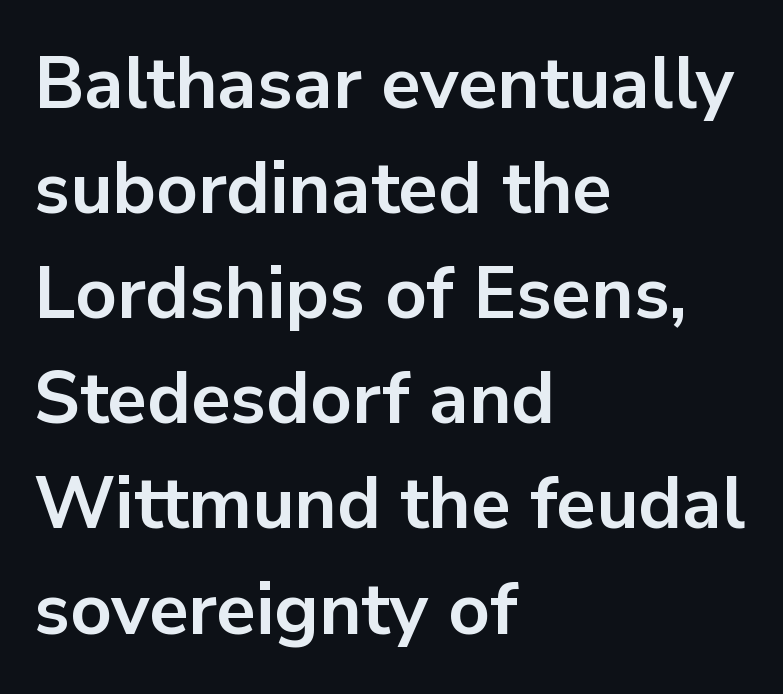
Q: Is the text bold? A: Yes.
Q: Is the text italic (slanted)? A: No, it is upright.
Q: Is the typeface a serif or a sans-serif typeface? A: Sans-serif.
Q: Is the text underlined? A: No.
Q: How is the paragraph aligned? A: Left-aligned.
Q: Is the spacing between letters normal or unusually wide? A: Normal.
Q: Is the spacing between lines tight, normal or loose? A: Normal.
Q: Width (condensed, normal, or wide)? A: Normal.
Q: Stroke contrast? A: Low.
Q: x-height? A: Medium.
Q: Monospaced? A: No.
